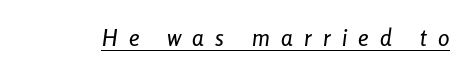
Words appear elongated and porous because spacing is wide. This rendering features underlined lettering. Rendered with sloped, italic letterforms.
